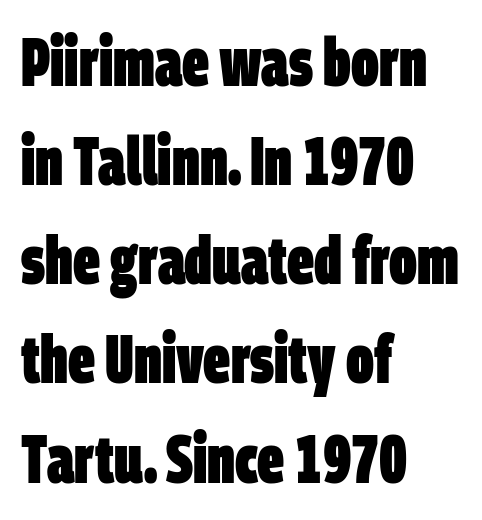
{"serif": "no", "bold": "yes", "weight": "heavy", "width": "condensed", "stroke_contrast": "low", "x_height": "large", "monospaced": "no", "underline": "no", "align": "left", "line_spacing": "normal", "line_spacing_ratio": 1.48, "letter_spacing": "normal", "letter_spacing_em": 0.0, "glyph_px": 67}
